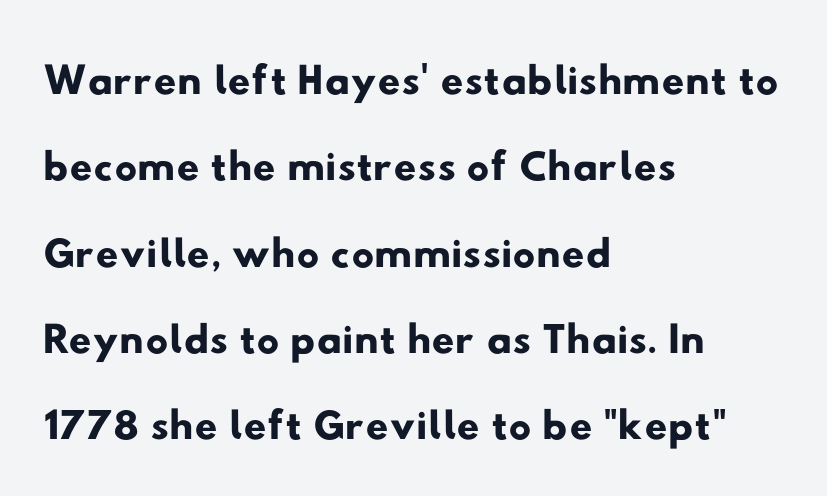
{"serif": "no", "width": "wide", "stroke_contrast": "low", "x_height": "small", "monospaced": "no", "underline": "no", "align": "left", "line_spacing": "normal", "line_spacing_ratio": 1.37, "letter_spacing": "normal", "letter_spacing_em": 0.0, "glyph_px": 63}
